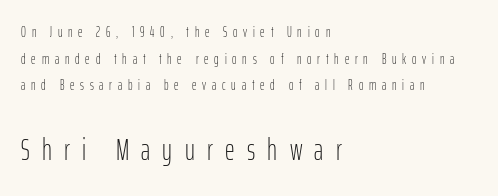
The line-height multiplier appears high, well above default. The passage shown begins with its smaller block and ends with its larger one. Rule under the text: the space is simply empty. In terms of letterspacing, this is a distinctly airy, spread setting. A roman cut, with each character standing at attention.
